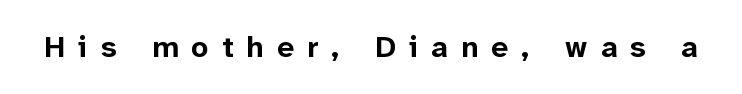
The image shows 30 px bold sans-serif type, upright; set unusually wide letter spacing (+0.44 em), not underlined; low stroke contrast and a medium x-height.
